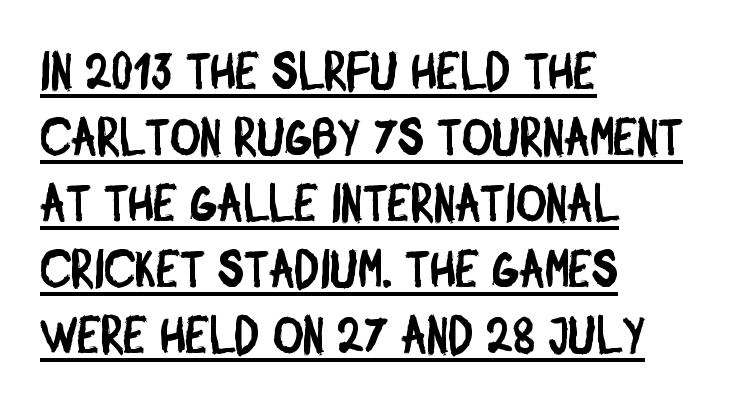
{"serif": "no", "width": "condensed", "stroke_contrast": "low", "x_height": "large", "monospaced": "no", "underline": "yes", "align": "left", "line_spacing": "normal", "line_spacing_ratio": 1.27, "letter_spacing": "normal", "letter_spacing_em": 0.0, "glyph_px": 52}
